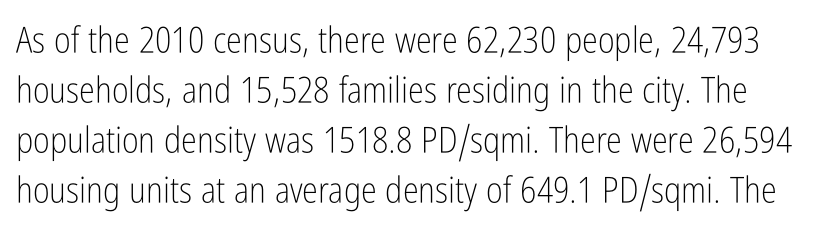
Stems and bowls with no extra thickness — not bold. Unlike a traditional serif, this face leaves its strokes unadorned. This is roman type, the default non-slanted kind. The passage shown stacks its lines at a standard gap. Looks like regular typesetting: each glyph gets only the width it needs. Underlining? Definitely not there.
